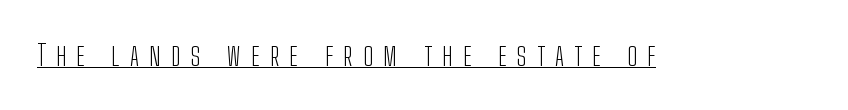
The image shows 29 px light, condensed sans-serif type, upright; set unusually wide letter spacing (+0.36 em), underlined; low stroke contrast and a medium x-height.
